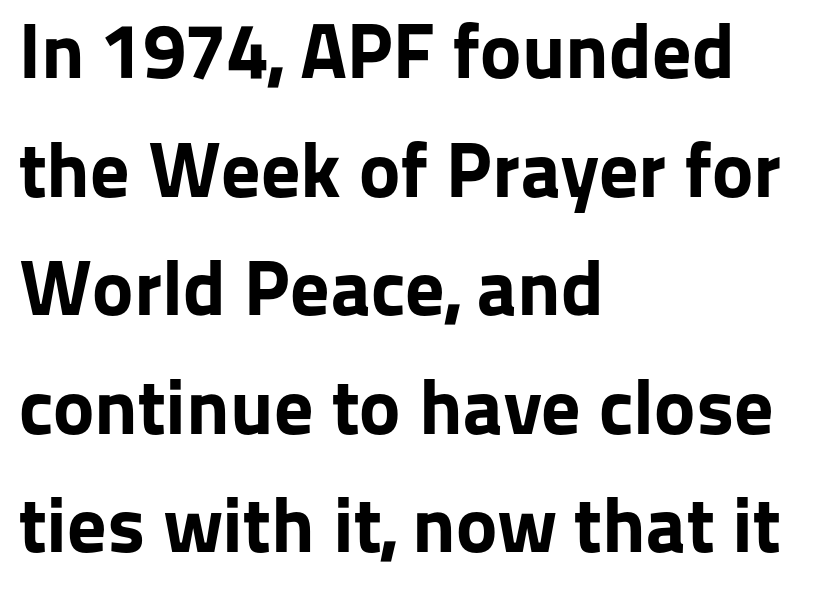
The image shows 78 px bold sans-serif type, upright; set left-aligned, normal line spacing (1.52x), normal letter spacing, not underlined; low stroke contrast and a medium x-height.
